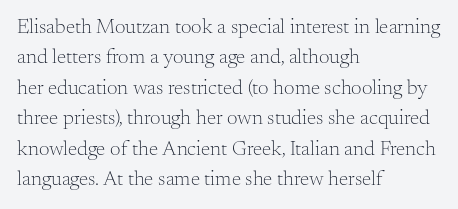
The image shows 21 px text type, upright; set left-aligned, normal line spacing (1.45x), normal letter spacing, not underlined.
